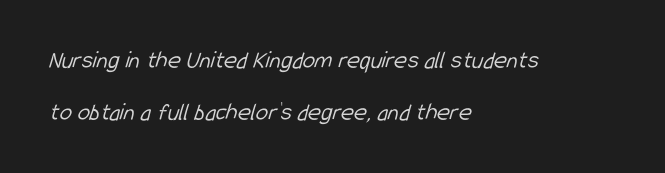
The image shows 25 px text type; set left-aligned, loose line spacing (2.08x), normal letter spacing, not underlined.
